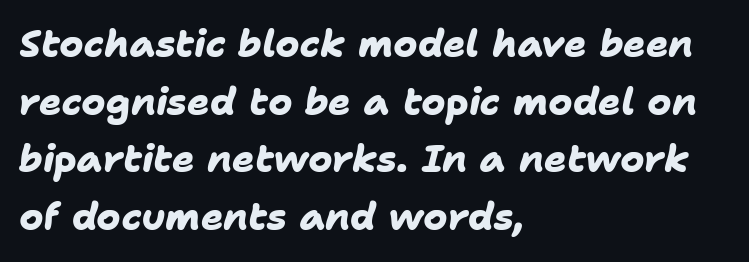
Inter-character spacing is left at the font's built-in metrics. Classification — sans serif. Teacher's note: observe the even left margin — that is flush-left alignment. The designer left line spacing at the default. Summary of weight: heavy, a full bold. This sample has the flowing, uneven cadence of proportional lettering.
